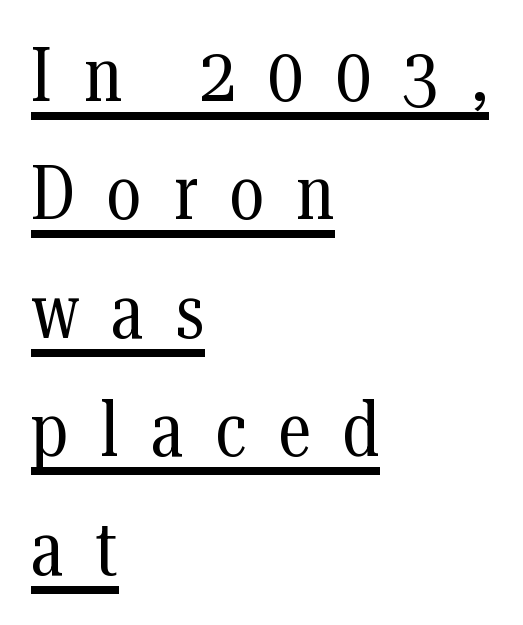
Q: Is the text bold? A: No.
Q: Is the text italic (slanted)? A: No, it is upright.
Q: Is the typeface a serif or a sans-serif typeface? A: Serif.
Q: Is the text underlined? A: Yes.
Q: How is the paragraph aligned? A: Left-aligned.
Q: Is the spacing between letters normal or unusually wide? A: Unusually wide.
Q: Is the spacing between lines tight, normal or loose? A: Normal.
Q: Width (condensed, normal, or wide)? A: Condensed.
Q: Stroke contrast? A: Medium.
Q: x-height? A: Medium.
Q: Monospaced? A: No.
